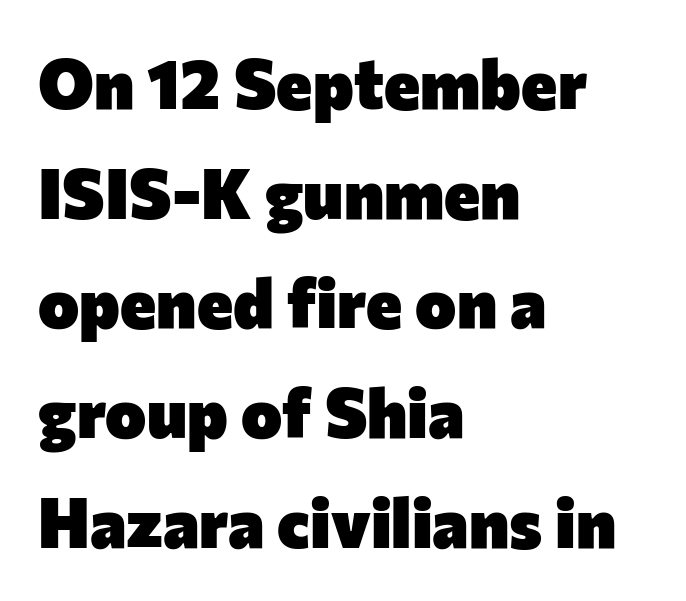
The image shows 69 px heavy sans-serif type, upright; set left-aligned, normal line spacing (1.59x), normal letter spacing, not underlined; low stroke contrast and a medium x-height.
